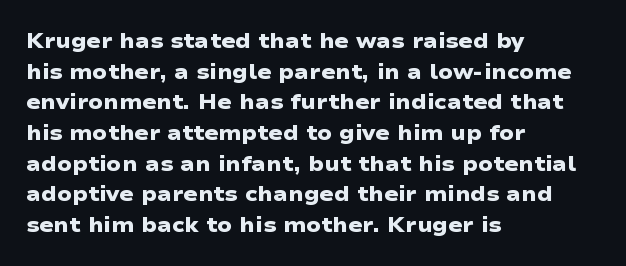
{"bold": "yes", "underline": "no", "align": "left", "line_spacing": "normal", "line_spacing_ratio": 1.46, "letter_spacing": "normal", "letter_spacing_em": 0.0, "glyph_px": 21}
